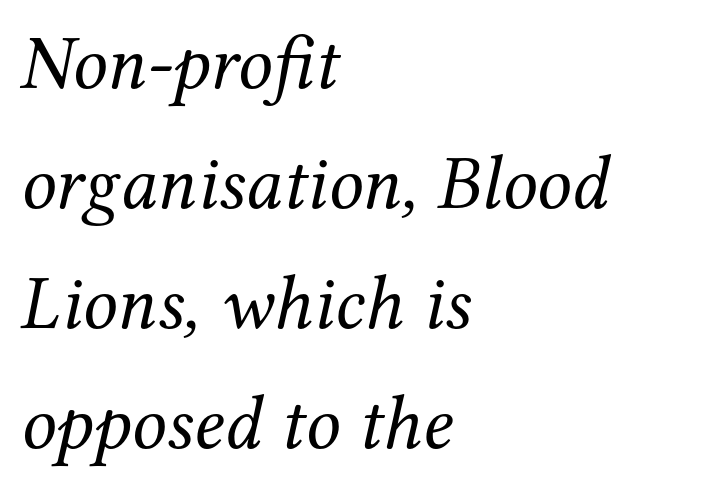
Q: Is the text bold? A: No.
Q: Is the text italic (slanted)? A: Yes, it leans right by about 12 degrees.
Q: Is the typeface a serif or a sans-serif typeface? A: Serif.
Q: Is the text underlined? A: No.
Q: How is the paragraph aligned? A: Left-aligned.
Q: Is the spacing between letters normal or unusually wide? A: Normal.
Q: Is the spacing between lines tight, normal or loose? A: Normal.
Q: Width (condensed, normal, or wide)? A: Normal.
Q: Stroke contrast? A: Medium.
Q: x-height? A: Medium.
Q: Monospaced? A: No.
